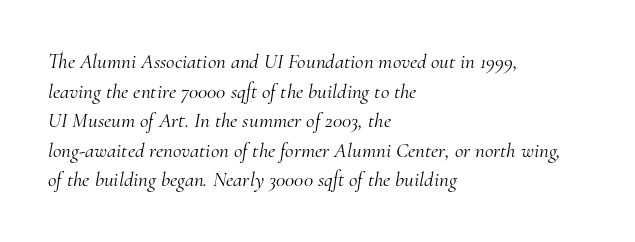
Yep, that's italic — everything's leaning. The paragraph has a hard left edge and a soft right edge. In terms of letterspacing, this is plain default setting. The face looks like a standard text weight, possibly lighter. The space beneath each line is pristine and unruled.
